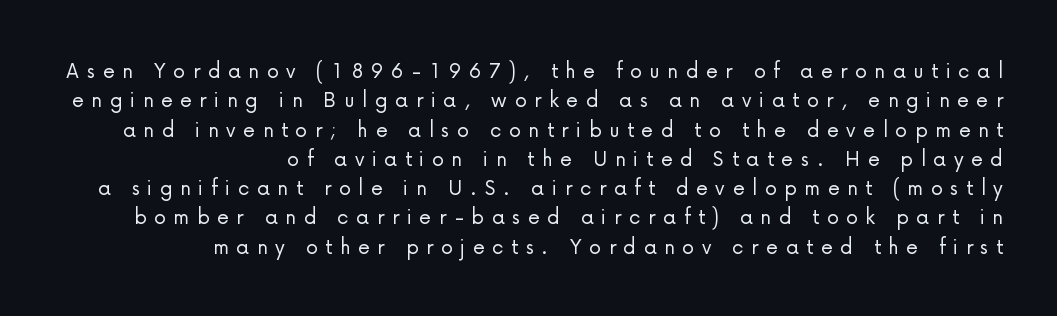
The image shows 24 px text type, upright; set right-aligned, line spacing 1.22x, unusually wide letter spacing (+0.32 em), not underlined.
